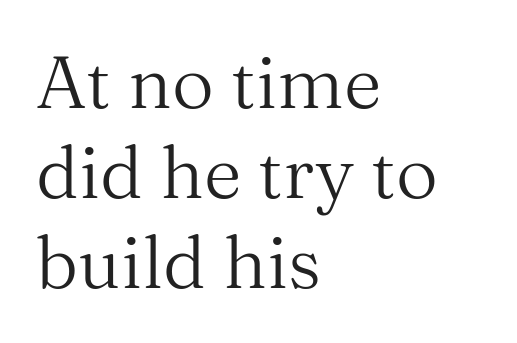
{"serif": "yes", "italic": "no", "bold": "no", "weight": "regular", "width": "normal", "stroke_contrast": "medium", "x_height": "medium", "monospaced": "no", "underline": "no", "align": "left", "line_spacing_ratio": 1.23, "letter_spacing": "normal", "letter_spacing_em": 0.0, "glyph_px": 73}
